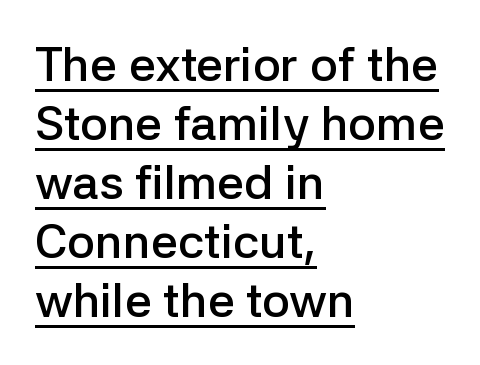
Q: Is the text bold? A: Semi-bold.
Q: Is the text italic (slanted)? A: No, it is upright.
Q: Is the typeface a serif or a sans-serif typeface? A: Sans-serif.
Q: Is the text underlined? A: Yes.
Q: How is the paragraph aligned? A: Left-aligned.
Q: Is the spacing between letters normal or unusually wide? A: Normal.
Q: Width (condensed, normal, or wide)? A: Normal.
Q: Stroke contrast? A: Low.
Q: x-height? A: Medium.
Q: Monospaced? A: No.
